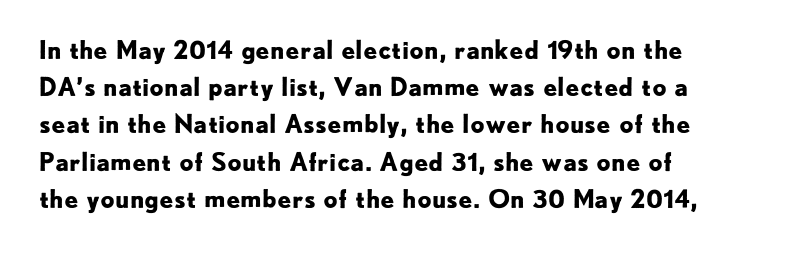
The image shows 25 px bold type, upright; set left-aligned, normal line spacing (1.49x), normal letter spacing, not underlined.
